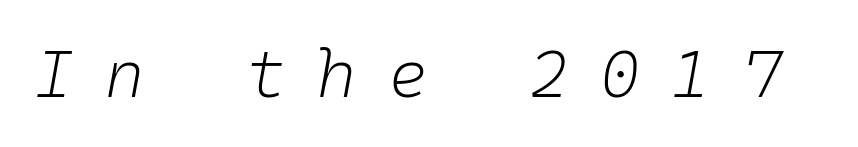
Q: Is the text bold? A: No.
Q: Is the text italic (slanted)? A: Yes, it leans right by about 10 degrees.
Q: Is the text underlined? A: No.
Q: Is the spacing between letters normal or unusually wide? A: Unusually wide.
Q: Width (condensed, normal, or wide)? A: Normal.
Q: Stroke contrast? A: Low.
Q: x-height? A: Medium.
Q: Monospaced? A: Yes.
